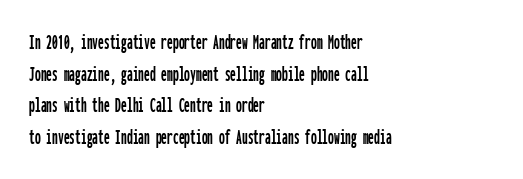
The tracking reads as untouched default to a designer's eye. These lines were composed using upright roman letters. A clean baseline with only descenders dipping below it. The designer left line spacing at the default. The lines are quadded left.
